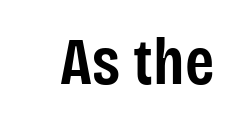
{"serif": "no", "italic": "no", "bold": "semi", "weight": "semibold", "width": "condensed", "stroke_contrast": "low", "x_height": "large", "monospaced": "no", "underline": "no", "letter_spacing": "normal", "letter_spacing_em": 0.0, "glyph_px": 67}
